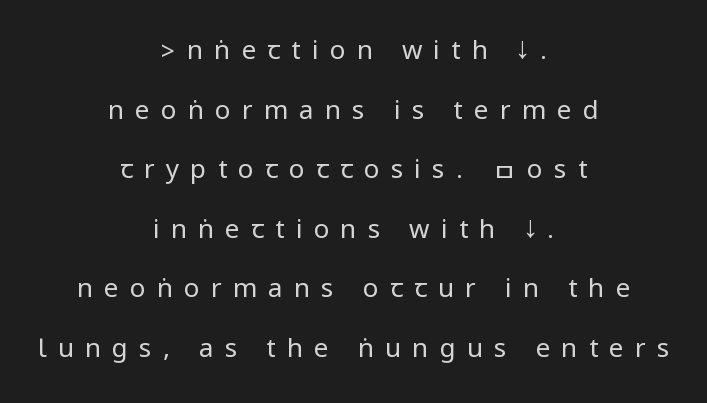
The image shows 26 px text type, upright; set centered, loose line spacing (2.29x), unusually wide letter spacing (+0.43 em), not underlined.
